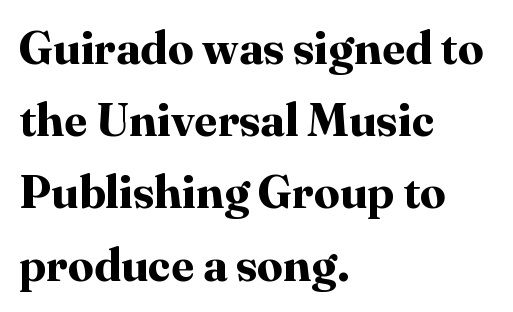
Q: Is the text bold? A: Yes.
Q: Is the text italic (slanted)? A: No, it is upright.
Q: Is the typeface a serif or a sans-serif typeface? A: Serif.
Q: Is the text underlined? A: No.
Q: How is the paragraph aligned? A: Left-aligned.
Q: Is the spacing between letters normal or unusually wide? A: Normal.
Q: Is the spacing between lines tight, normal or loose? A: Normal.
Q: Width (condensed, normal, or wide)? A: Normal.
Q: Stroke contrast? A: High.
Q: x-height? A: Medium.
Q: Monospaced? A: No.
